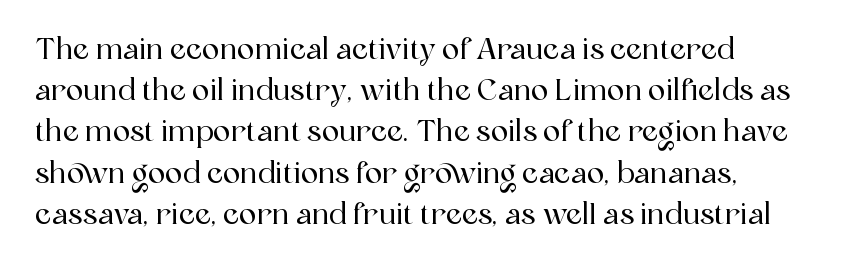
{"serif": "yes", "italic": "no", "width": "normal", "x_height": "medium", "monospaced": "no", "underline": "no", "align": "left", "line_spacing": "normal", "line_spacing_ratio": 1.42, "letter_spacing": "normal", "letter_spacing_em": 0.0, "glyph_px": 29}
